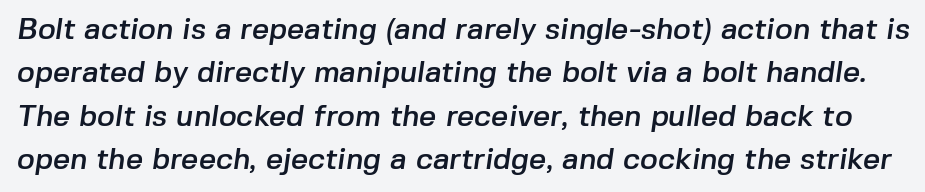
The image shows 30 px sans-serif type; set normal line spacing (1.45x), normal letter spacing, not underlined; low stroke contrast and a medium x-height.
